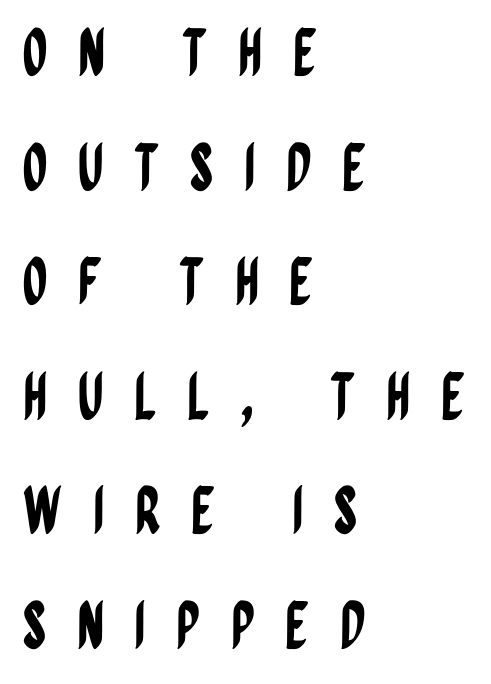
Q: Is the text italic (slanted)? A: No, it is upright.
Q: Is the typeface a serif or a sans-serif typeface? A: Sans-serif.
Q: Is the text underlined? A: No.
Q: How is the paragraph aligned? A: Left-aligned.
Q: Is the spacing between letters normal or unusually wide? A: Unusually wide.
Q: Width (condensed, normal, or wide)? A: Condensed.
Q: Stroke contrast? A: Low.
Q: x-height? A: Large.
Q: Monospaced? A: No.
